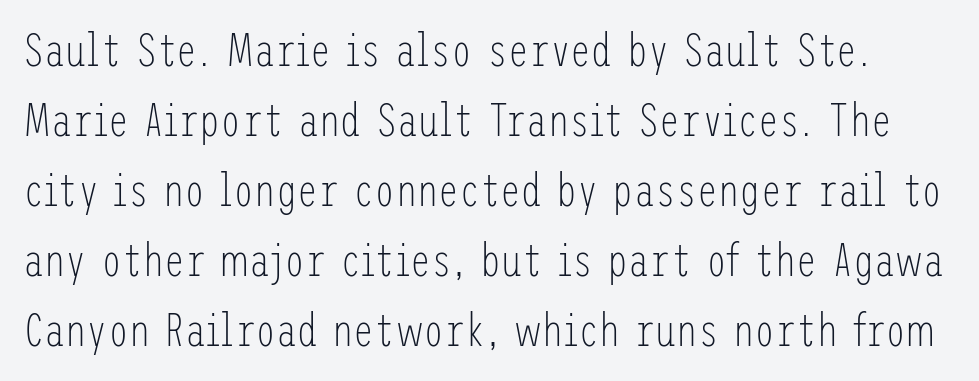
The image shows 47 px light, condensed sans-serif type, upright; set normal line spacing (1.49x), normal letter spacing, not underlined; low stroke contrast and a medium x-height.
